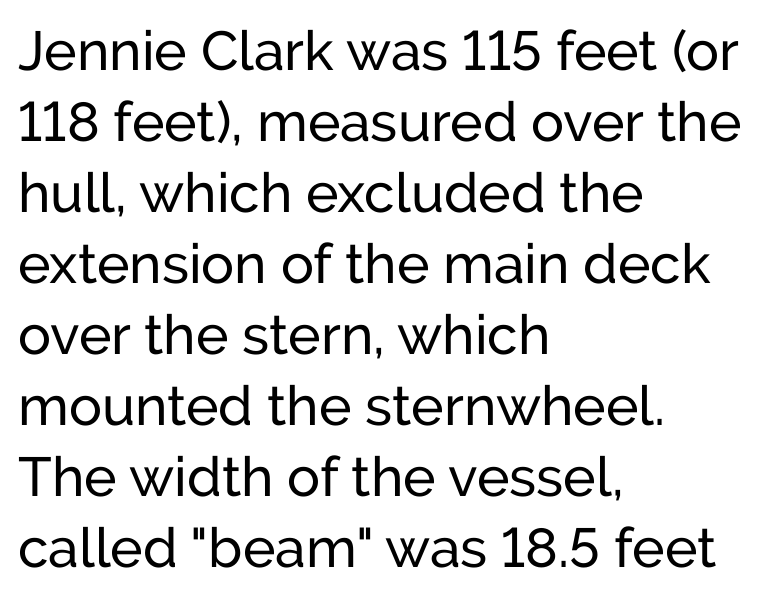
{"serif": "no", "italic": "no", "bold": "no", "weight": "regular", "width": "normal", "stroke_contrast": "low", "x_height": "medium", "monospaced": "no", "underline": "no", "align": "left", "line_spacing": "normal", "line_spacing_ratio": 1.29, "letter_spacing": "normal", "letter_spacing_em": 0.0, "glyph_px": 55}
